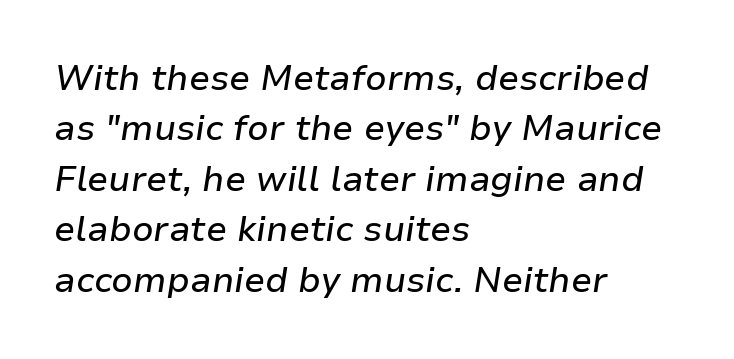
Designer's note — italics engaged. Clear beneath every line of the passage. A typesetter would call this leading conventional body-copy spacing. Is this a fixed-width face? No — the glyphs have proportional, varying widths. Glyph-to-glyph distance matches everyday printed text. This rendering uses left alignment, leaving the right contour irregular.
